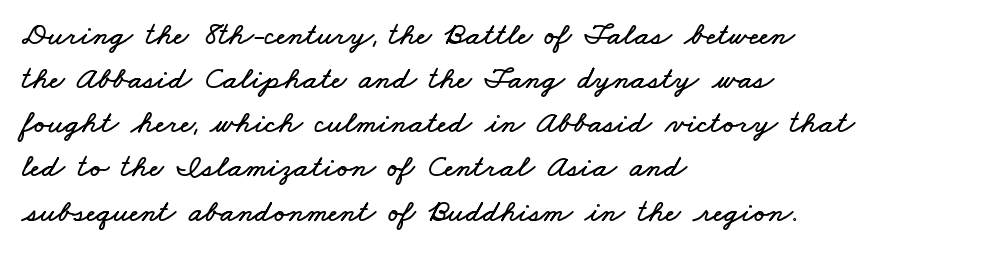
The image shows 32 px wide type; set left-aligned, normal line spacing (1.38x), normal letter spacing, not underlined; low stroke contrast and a small x-height.
